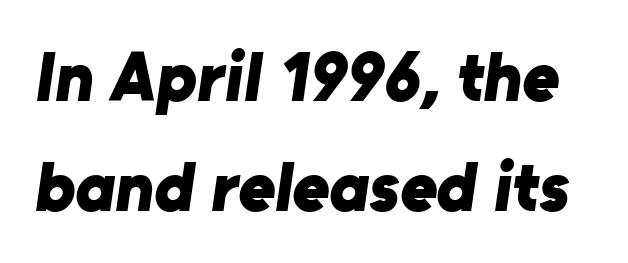
Every letter is thick-stroked: bold, no question. This rendering employs a face without finishing strokes, i.e., a sans-serif. The lines sit at an ordinary, default distance from one another. Compared with typical body copy, the letter spacing here is the same. This rendering features lettering with no underline.
